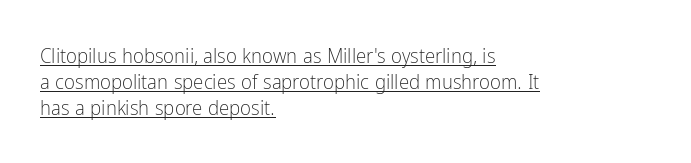
Q: Is the text bold? A: No.
Q: Is the text italic (slanted)? A: No, it is upright.
Q: Is the text underlined? A: Yes.
Q: How is the paragraph aligned? A: Left-aligned.
Q: Is the spacing between letters normal or unusually wide? A: Normal.
